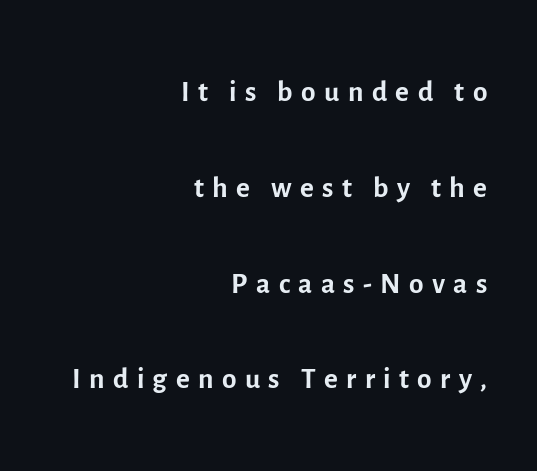
The image shows 42 px regular-weight sans-serif type, upright; set right-aligned, loose line spacing (2.28x), unusually wide letter spacing (+0.2 em), not underlined; a medium x-height.
